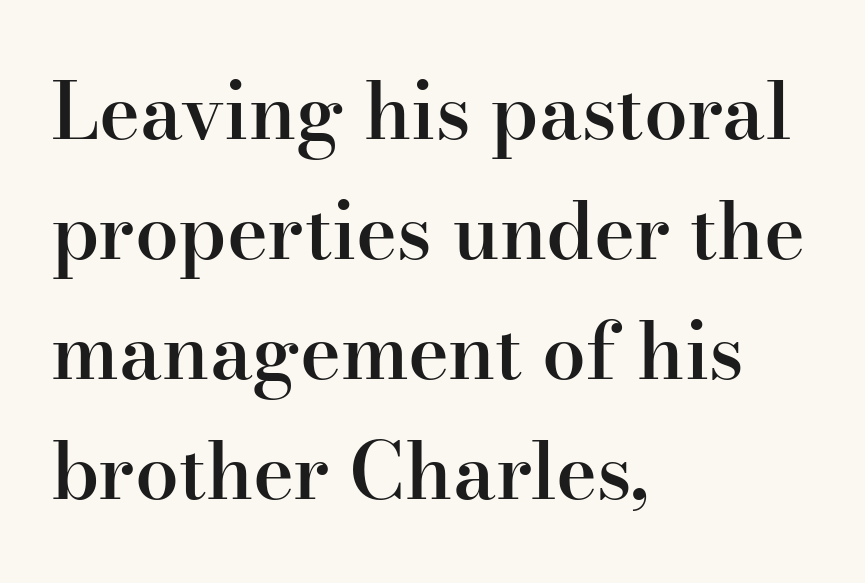
Spacing verdict: proportional, widths tailored to each character. Style check: upright. The designer left line spacing at the default. The letters are semibold — heavier than regular but short of a full bold. Observe the serifs anchoring each vertical stroke in this sample. The text block is weighted toward the left margin, trailing off unevenly rightward.
